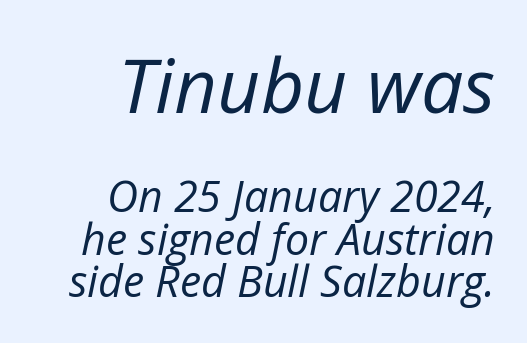
The image shows 75 px regular-weight type, italic (leaning right); set right-aligned, tight line spacing (0.99x), normal letter spacing, not underlined; the first (top) block is 1.74x larger; low stroke contrast and a medium x-height.
